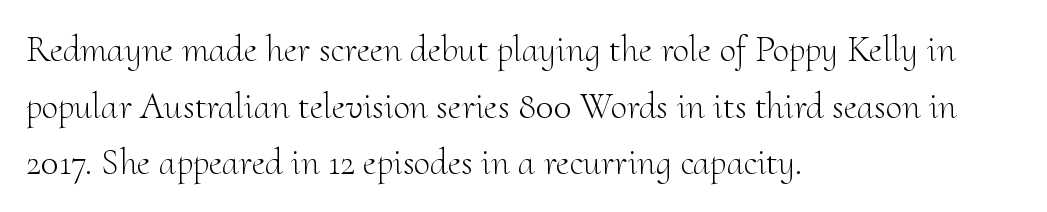
The image shows 37 px light serif type, upright; set left-aligned, normal line spacing (1.53x), normal letter spacing, not underlined; medium stroke contrast and a small x-height.
